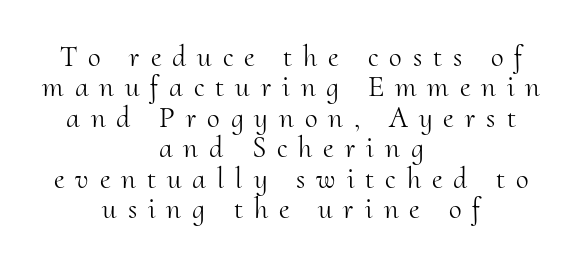
The image shows 29 px light serif type, upright; set centered, tight line spacing (1.05x), unusually wide letter spacing (+0.38 em), not underlined; medium stroke contrast and a small x-height.
